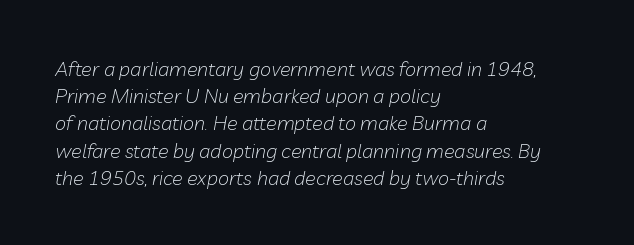
The image shows 20 px text type, italic (leaning right); set left-aligned, normal line spacing (1.36x), normal letter spacing, not underlined.
